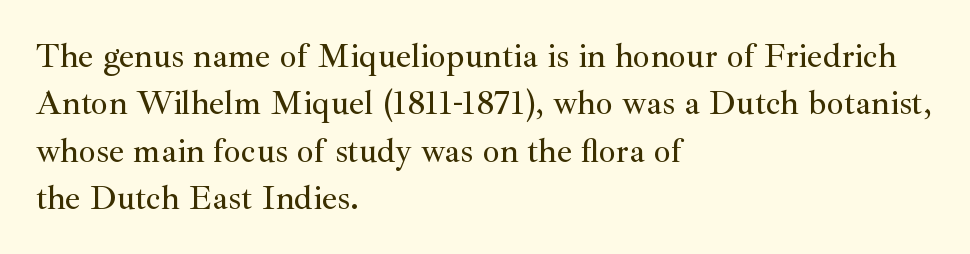
This rendering employs a face with finishing strokes, i.e., a serif. Character widths vary here, with narrow letters taking less room than wide ones. The space beneath each line is pristine and unruled. Nope, not italic — everything's standing straight. Here the glyphs are tracked normally, forming tight word shapes. Teacher's note: observe the even left margin — that is flush-left alignment.
